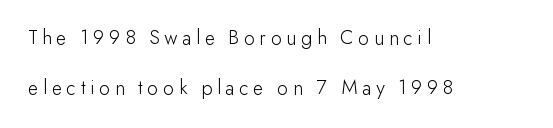
The image shows 21 px text type, upright; set left-aligned, loose line spacing (2.37x), unusually wide letter spacing (+0.23 em), not underlined.
